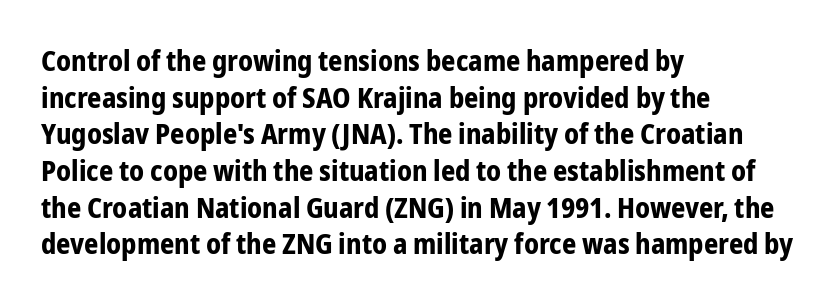
Q: Is the text bold? A: Yes.
Q: Is the text italic (slanted)? A: No, it is upright.
Q: Is the typeface a serif or a sans-serif typeface? A: Sans-serif.
Q: Is the text underlined? A: No.
Q: How is the paragraph aligned? A: Left-aligned.
Q: Is the spacing between letters normal or unusually wide? A: Normal.
Q: Is the spacing between lines tight, normal or loose? A: Normal.
Q: Width (condensed, normal, or wide)? A: Condensed.
Q: Stroke contrast? A: Low.
Q: x-height? A: Medium.
Q: Monospaced? A: No.
